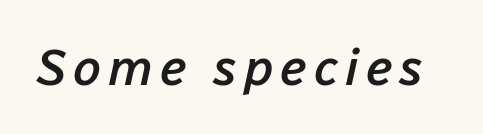
Q: Is the text bold? A: Semi-bold.
Q: Is the text italic (slanted)? A: Yes, it leans right by about 12 degrees.
Q: Is the text underlined? A: No.
Q: Width (condensed, normal, or wide)? A: Normal.
Q: Stroke contrast? A: Low.
Q: x-height? A: Medium.
Q: Monospaced? A: No.
